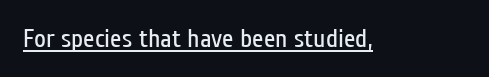
The image shows 26 px text type, upright; set normal letter spacing, underlined.
